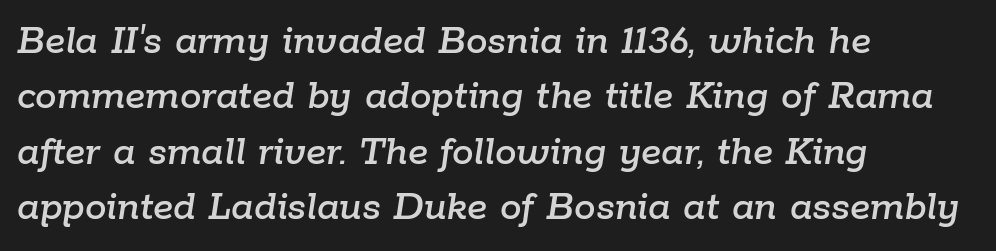
The image shows 43 px text type, italic (leaning right); set left-aligned, normal line spacing (1.29x), normal letter spacing, not underlined; low stroke contrast and a medium x-height.
